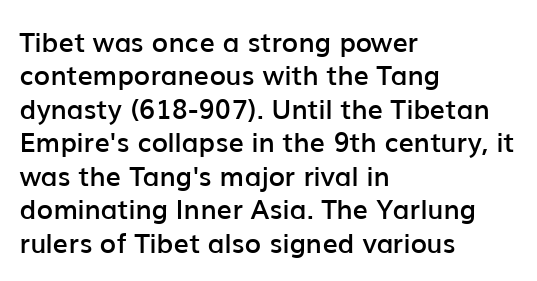
Q: Is the text bold? A: Semi-bold.
Q: Is the text italic (slanted)? A: No, it is upright.
Q: Is the text underlined? A: No.
Q: How is the paragraph aligned? A: Left-aligned.
Q: Is the spacing between letters normal or unusually wide? A: Normal.
